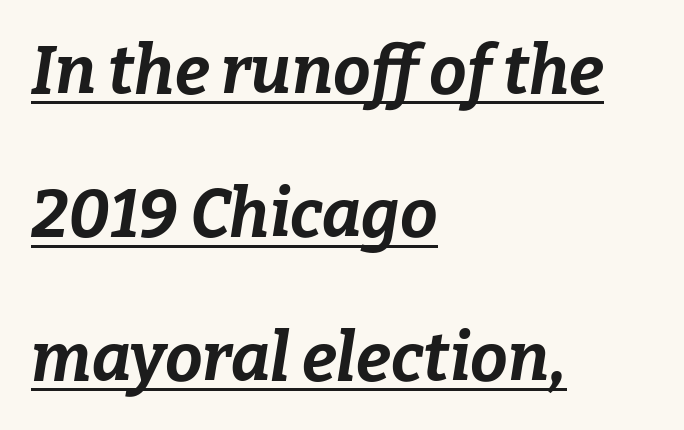
{"italic": "yes", "lean": "right", "slant_degrees": 9, "bold": "yes", "weight": "bold", "width": "normal", "stroke_contrast": "low", "x_height": "medium", "monospaced": "no", "underline": "yes", "align": "left", "line_spacing": "loose", "line_spacing_ratio": 2.14, "letter_spacing": "normal", "letter_spacing_em": 0.0, "glyph_px": 67}
